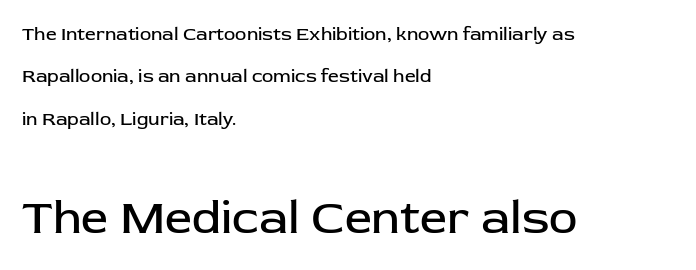
Leading: increased. Nobody drew a line under any word here. Posture: upright roman. In terms of letterform style, serifs are entirely absent.
